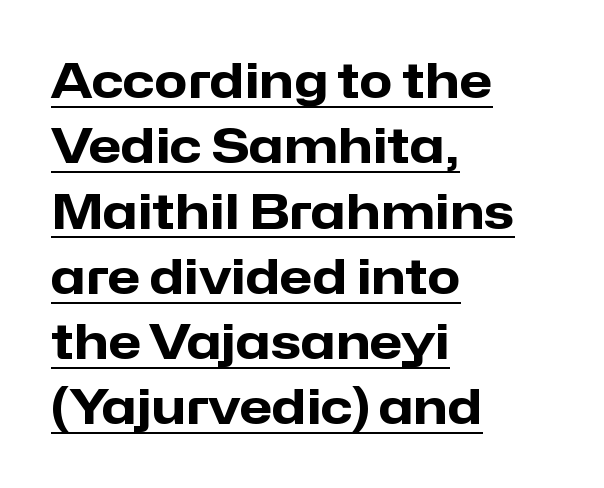
Q: Is the text bold? A: Yes.
Q: Is the text italic (slanted)? A: No, it is upright.
Q: Is the typeface a serif or a sans-serif typeface? A: Sans-serif.
Q: Is the text underlined? A: Yes.
Q: How is the paragraph aligned? A: Left-aligned.
Q: Is the spacing between letters normal or unusually wide? A: Normal.
Q: Is the spacing between lines tight, normal or loose? A: Normal.
Q: Width (condensed, normal, or wide)? A: Normal.
Q: Stroke contrast? A: Low.
Q: x-height? A: Medium.
Q: Monospaced? A: No.
